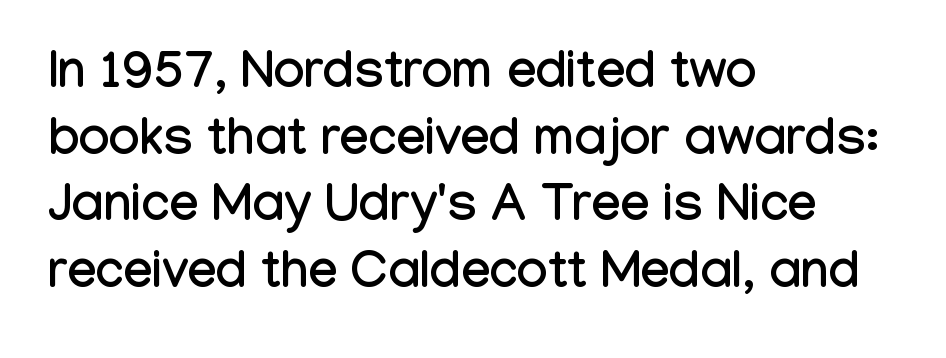
A normal amount of white space separates one row of letters from the next. Looks like regular typesetting: each glyph gets only the width it needs. Stroke terminals: plain, sans-serif. Is the block centered? No — it sits flush against the left margin.
